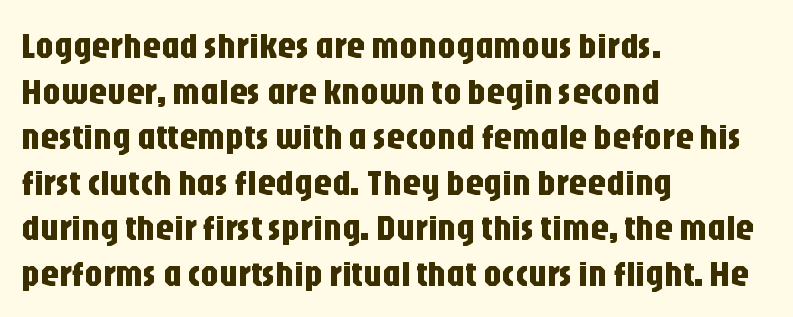
Q: Is the text italic (slanted)? A: No, it is upright.
Q: Is the typeface a serif or a sans-serif typeface? A: Sans-serif.
Q: Is the text underlined? A: No.
Q: How is the paragraph aligned? A: Left-aligned.
Q: Is the spacing between letters normal or unusually wide? A: Normal.
Q: Width (condensed, normal, or wide)? A: Condensed.
Q: Stroke contrast? A: Low.
Q: x-height? A: Large.
Q: Monospaced? A: No.
